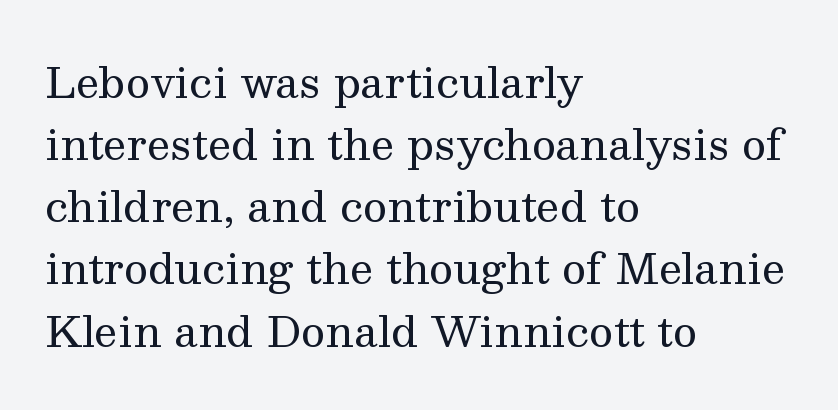
This sample is left-justified, so line endings fall wherever the words run out. The rendering uses natural spacing where letterforms have individual widths. Stroke terminals: seriffed. Reading down the column, the eye jumps a familiar distance to each next line. This is not heavy type; no bold has been used. Compared with typical body copy, the letter spacing here is the same.
